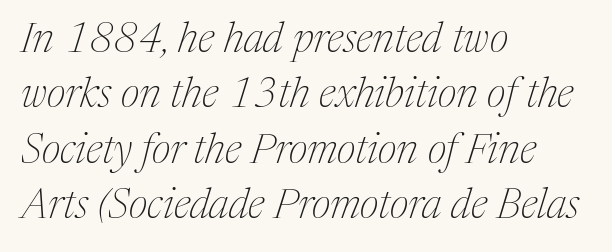
{"serif": "yes", "italic": "yes", "lean": "right", "slant_degrees": 17, "bold": "no", "weight": "thin", "width": "normal", "stroke_contrast": "medium", "x_height": "medium", "monospaced": "no", "underline": "no", "align": "left", "line_spacing": "normal", "line_spacing_ratio": 1.32, "letter_spacing": "normal", "letter_spacing_em": 0.0, "glyph_px": 42}
